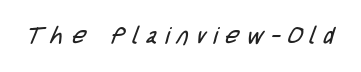
The passage shown has open, widely tracked lettering throughout. Letters have the restrained weight of plain body copy at most. Clear beneath every line of the passage.
